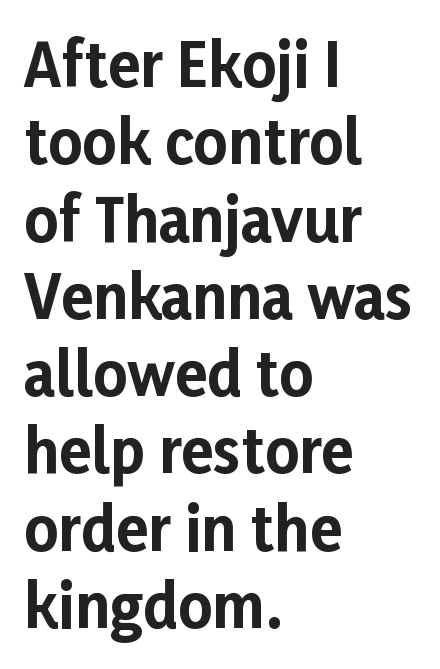
{"serif": "no", "italic": "no", "bold": "yes", "weight": "bold", "width": "normal", "stroke_contrast": "low", "x_height": "medium", "monospaced": "no", "underline": "no", "align": "left", "line_spacing": "normal", "line_spacing_ratio": 1.31, "letter_spacing": "normal", "letter_spacing_em": 0.0, "glyph_px": 59}
